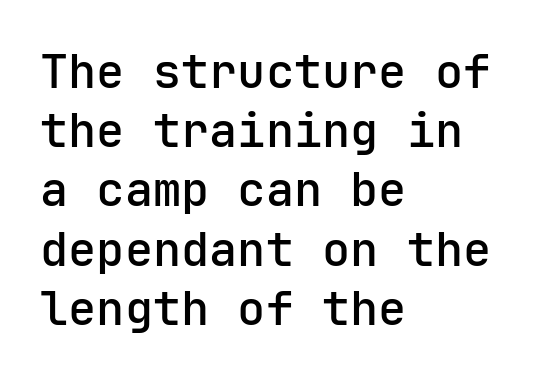
The image shows 47 px sans-serif type, upright, monospaced; set left-aligned, normal line spacing (1.26x), normal letter spacing, not underlined; low stroke contrast and a medium x-height.
